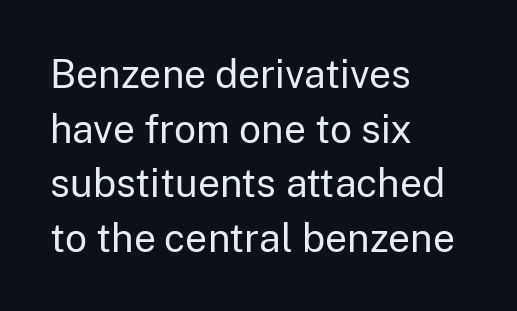
Q: Is the text bold? A: No.
Q: Is the text italic (slanted)? A: No, it is upright.
Q: Is the typeface a serif or a sans-serif typeface? A: Sans-serif.
Q: Is the text underlined? A: No.
Q: How is the paragraph aligned? A: Left-aligned.
Q: Is the spacing between letters normal or unusually wide? A: Normal.
Q: Is the spacing between lines tight, normal or loose? A: Normal.
Q: Width (condensed, normal, or wide)? A: Normal.
Q: Stroke contrast? A: Low.
Q: x-height? A: Medium.
Q: Monospaced? A: No.
